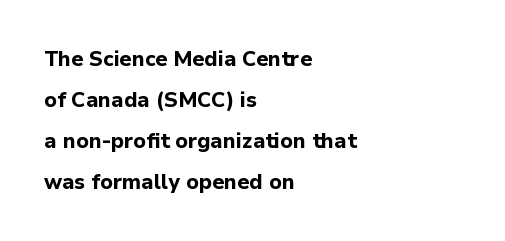
The image shows 21 px bold type, upright; set left-aligned, loose line spacing (1.95x), normal letter spacing, not underlined.
